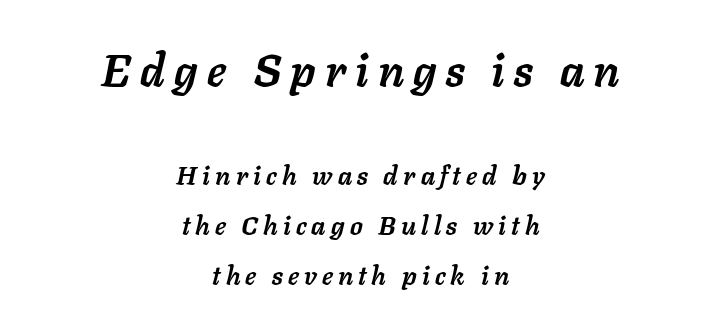
{"italic": "yes", "lean": "right", "slant_degrees": 11, "bold": "yes", "weight": "semibold", "width": "normal", "stroke_contrast": "low", "x_height": "medium", "monospaced": "no", "underline": "no", "align": "center", "line_spacing": "loose", "line_spacing_ratio": 1.92, "letter_spacing": "wide", "letter_spacing_em": 0.2, "larger_block": "first", "size_ratio": 1.73, "glyph_px": 45}
